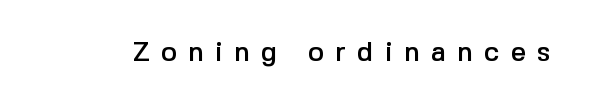
Is the letter spacing exaggerated? Yes — the characters are pushed far apart. Underlining? Definitely not there. Italic: no, the glyphs are upright roman.
